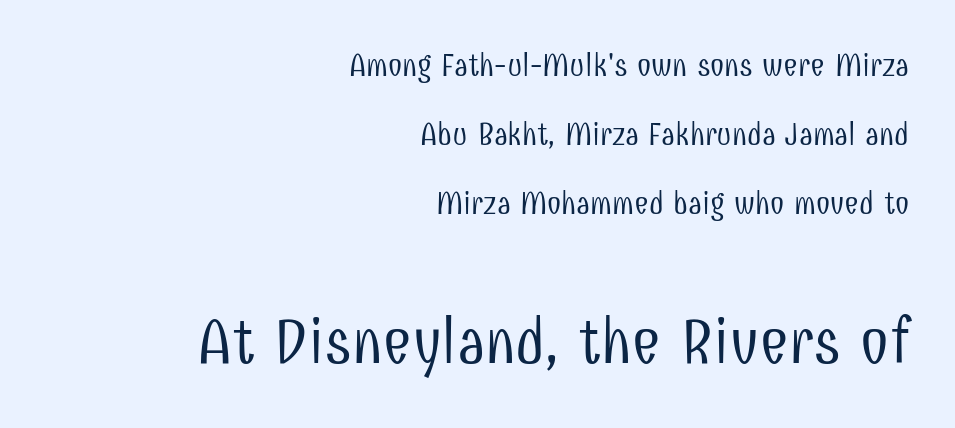
Q: Is the text bold? A: No.
Q: Is the text italic (slanted)? A: No, it is upright.
Q: Is the typeface a serif or a sans-serif typeface? A: Sans-serif.
Q: Is the text underlined? A: No.
Q: How is the paragraph aligned? A: Right-aligned.
Q: Is the spacing between letters normal or unusually wide? A: Normal.
Q: Is the spacing between lines tight, normal or loose? A: Loose.
Q: Which block of text is set in a larger size, the first (top) or the second (bottom)? A: The second (bottom) one.
Q: Width (condensed, normal, or wide)? A: Condensed.
Q: Stroke contrast? A: Low.
Q: x-height? A: Medium.
Q: Monospaced? A: No.
